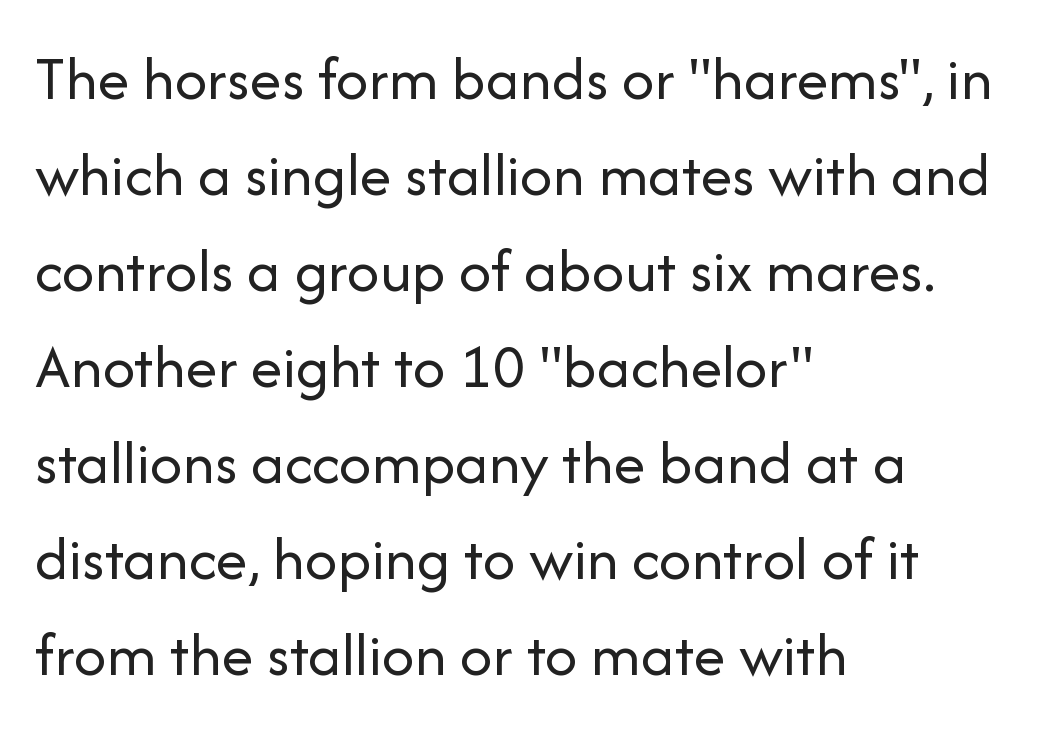
The typesetter chose a ragged-right arrangement here. Spacing verdict: proportional, widths tailored to each character. Font category for this specimen: sans-serif. Whoever set this chose a conventional vertical rhythm. Nothing unusual about the tracking: characters are spaced as the font intends.
